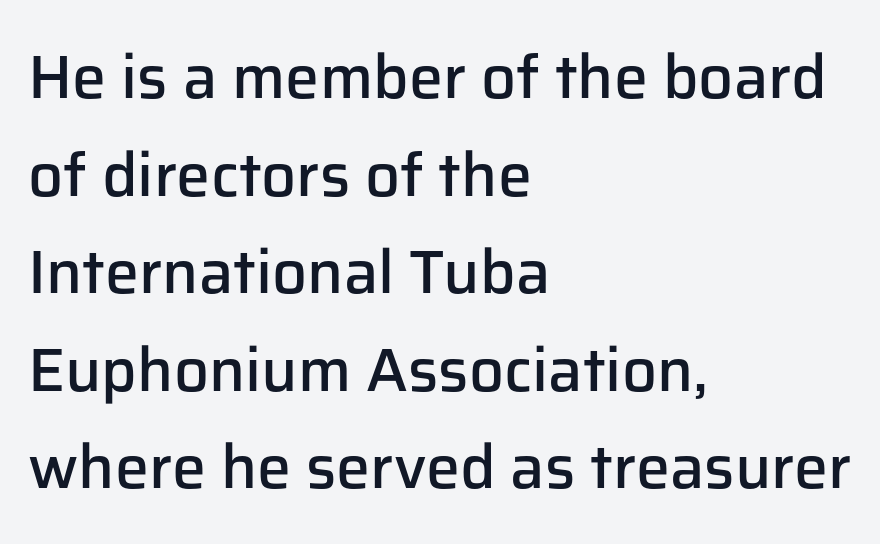
{"serif": "no", "italic": "no", "bold": "semi", "weight": "semibold", "width": "normal", "stroke_contrast": "low", "x_height": "medium", "monospaced": "no", "underline": "no", "align": "left", "line_spacing": "normal", "line_spacing_ratio": 1.6, "letter_spacing": "normal", "letter_spacing_em": 0.0, "glyph_px": 61}
